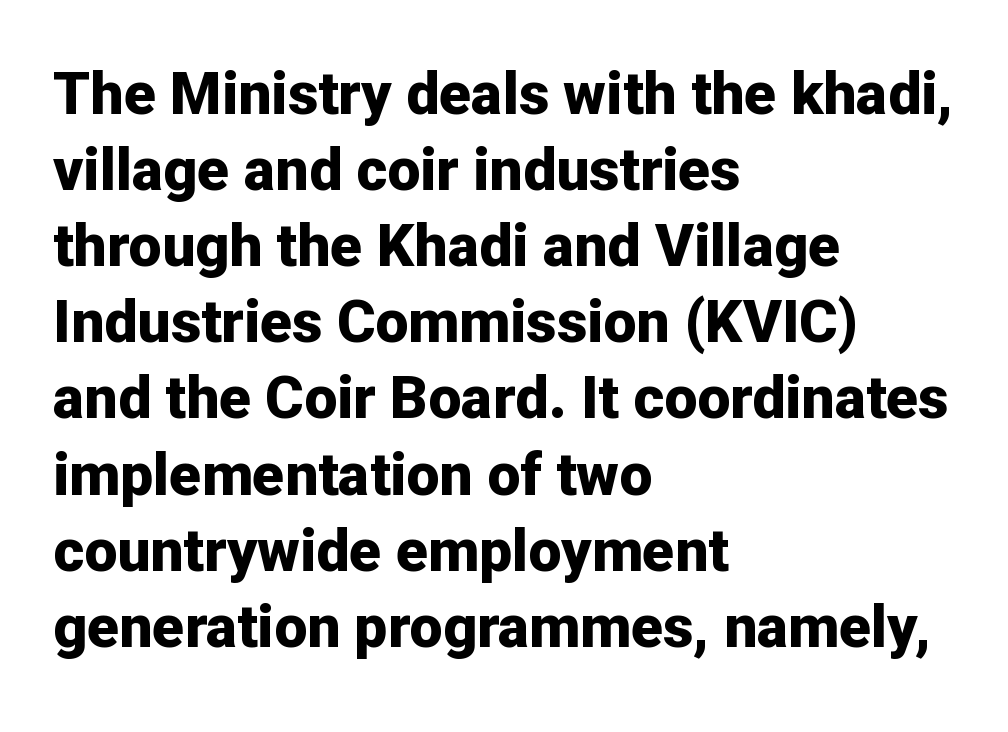
Clear beneath every line of the passage. Posture: upright roman. The gaps between neighbouring characters are ordinary and unremarkable. Regular leading.
